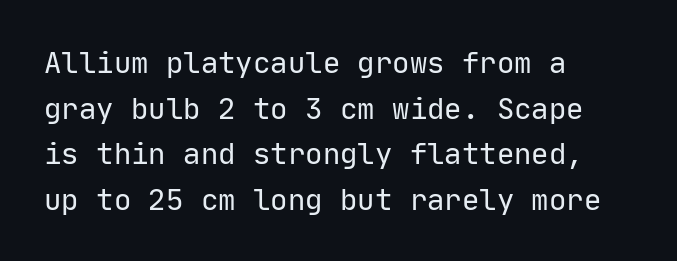
Horizontal bands of white between lines are of average thickness. Is this a fixed-width face? Yes — each glyph sits in an identical cell. The passage is arranged the way most books set body copy — flush left. The baseline area is clear. Glyph-to-glyph distance matches everyday printed text.
